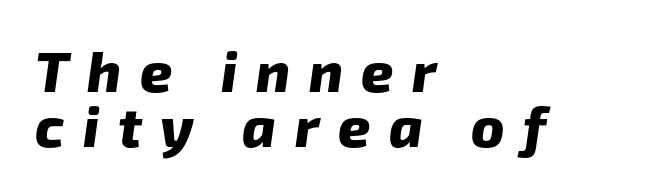
Q: Is the text bold? A: Yes.
Q: Is the typeface a serif or a sans-serif typeface? A: Sans-serif.
Q: Is the text underlined? A: No.
Q: How is the paragraph aligned? A: Left-aligned.
Q: Is the spacing between letters normal or unusually wide? A: Unusually wide.
Q: Is the spacing between lines tight, normal or loose? A: Tight.
Q: Width (condensed, normal, or wide)? A: Normal.
Q: Stroke contrast? A: Low.
Q: x-height? A: Medium.
Q: Monospaced? A: No.
